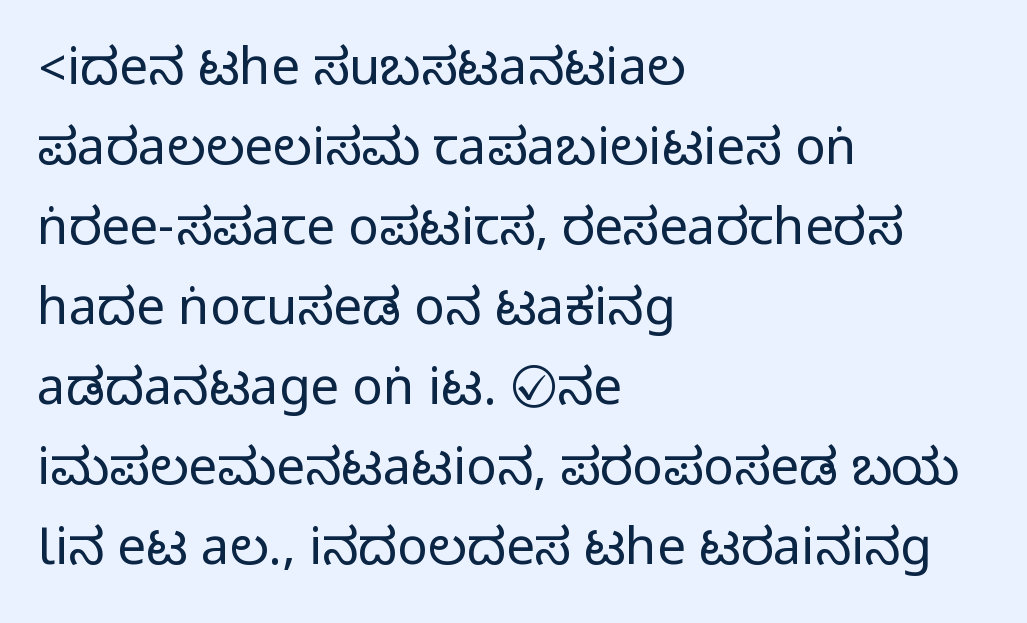
{"serif": "no", "italic": "no", "width": "condensed", "stroke_contrast": "medium", "monospaced": "no", "underline": "no", "align": "left", "line_spacing": "normal", "line_spacing_ratio": 1.57, "letter_spacing": "normal", "letter_spacing_em": 0.0, "glyph_px": 51}
